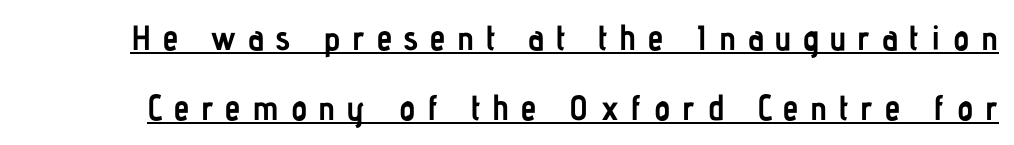
Italic? Not at all — the glyphs are vertical. Honestly, the letter spacing is so wide it's the main thing you notice. The face used here has the dense, thick strokes of a bold. The glyphs in this specimen are sans serif. Quick note: underline on.
